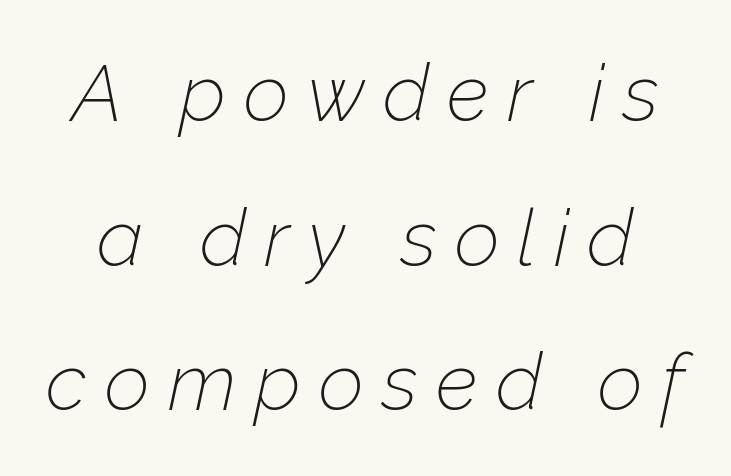
The image shows 79 px thin type, italic (leaning right); set line spacing 1.83x, unusually wide letter spacing (+0.23 em), not underlined; low stroke contrast and a medium x-height.
